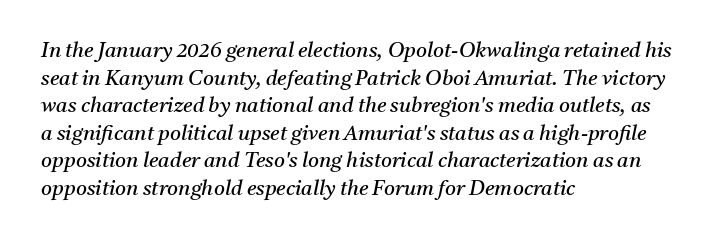
The image shows 21 px text type, italic (leaning right); set left-aligned, normal line spacing (1.31x), normal letter spacing, not underlined.
